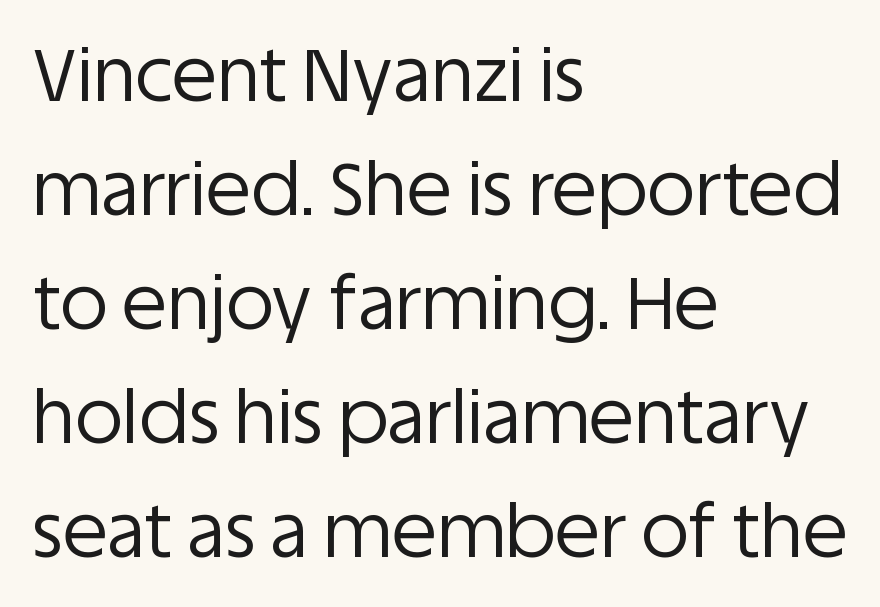
Q: Is the text bold? A: No.
Q: Is the text italic (slanted)? A: No, it is upright.
Q: Is the typeface a serif or a sans-serif typeface? A: Sans-serif.
Q: Is the text underlined? A: No.
Q: How is the paragraph aligned? A: Left-aligned.
Q: Is the spacing between letters normal or unusually wide? A: Normal.
Q: Is the spacing between lines tight, normal or loose? A: Normal.
Q: Width (condensed, normal, or wide)? A: Normal.
Q: Stroke contrast? A: Low.
Q: x-height? A: Large.
Q: Monospaced? A: No.
